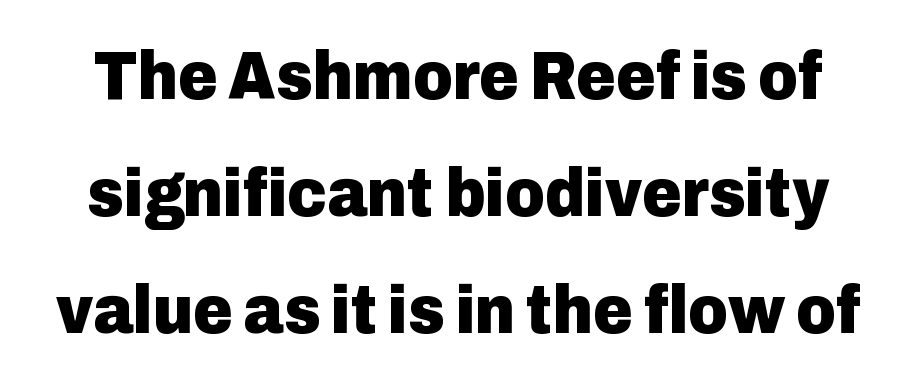
The image shows 68 px heavy sans-serif type, upright; set line spacing 1.72x, normal letter spacing, not underlined; low stroke contrast and a medium x-height.
